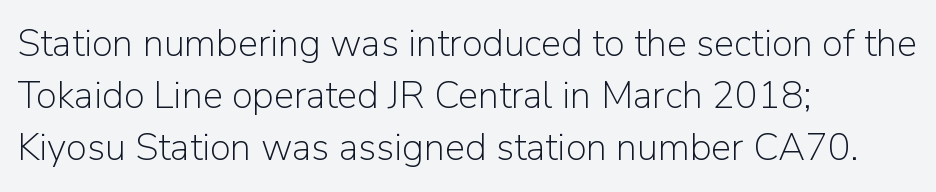
The image shows 38 px light sans-serif type, upright; set left-aligned, normal line spacing (1.37x), normal letter spacing, not underlined; low stroke contrast and a medium x-height.
